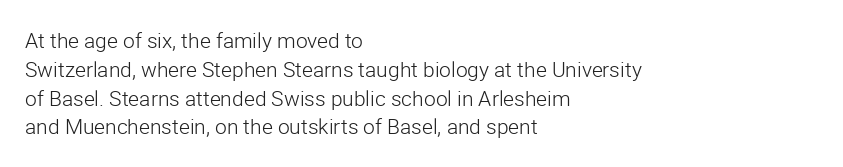
The image shows 21 px text type, upright; set left-aligned, normal line spacing (1.37x), normal letter spacing, not underlined.
